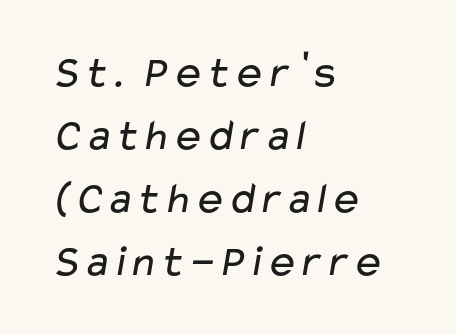
The image shows 44 px regular-weight, wide sans-serif type; set left-aligned, normal line spacing (1.43x), normal letter spacing, not underlined; low stroke contrast and a medium x-height.
